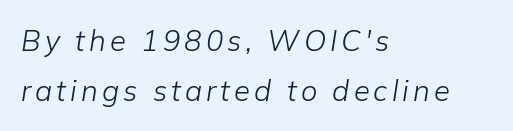
Q: Is the text bold? A: No.
Q: Is the text italic (slanted)? A: Yes, it leans right by about 9 degrees.
Q: Is the text underlined? A: No.
Q: How is the paragraph aligned? A: Left-aligned.
Q: Width (condensed, normal, or wide)? A: Normal.
Q: Stroke contrast? A: Low.
Q: x-height? A: Medium.
Q: Monospaced? A: No.
